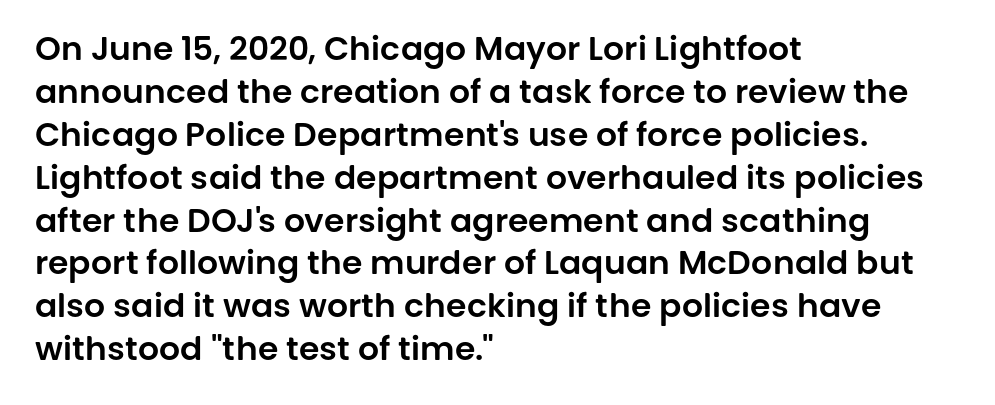
{"serif": "no", "italic": "no", "width": "normal", "stroke_contrast": "low", "x_height": "large", "monospaced": "no", "underline": "no", "align": "left", "line_spacing": "normal", "line_spacing_ratio": 1.3, "letter_spacing": "normal", "letter_spacing_em": 0.0, "glyph_px": 33}
